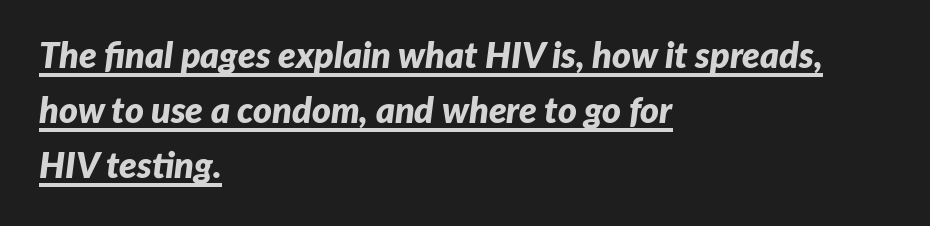
The image shows 36 px bold type, italic (leaning right); set left-aligned, normal line spacing (1.53x), normal letter spacing, underlined; low stroke contrast and a medium x-height.
